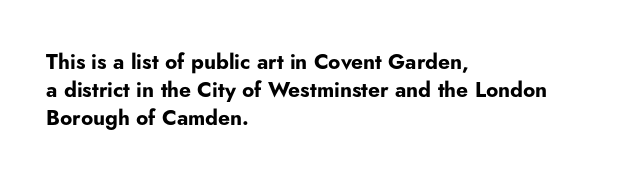
{"italic": "no", "bold": "yes", "underline": "no", "align": "left", "line_spacing": "normal", "line_spacing_ratio": 1.33, "letter_spacing": "normal", "letter_spacing_em": 0.0, "glyph_px": 21}
